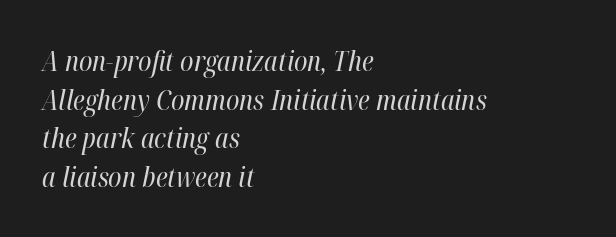
The image shows 27 px text type, italic (leaning right); set left-aligned, normal line spacing (1.43x), normal letter spacing, not underlined.
